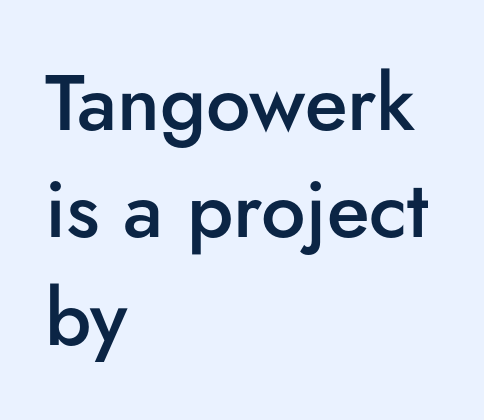
Look at the tracking — it's just the regular setting, nothing added. On the weight axis this lands at semibold, roughly 600. Looks like regular typesetting: each glyph gets only the width it needs. One-word summary of the alignment: left. Underlining? Definitely not there.
